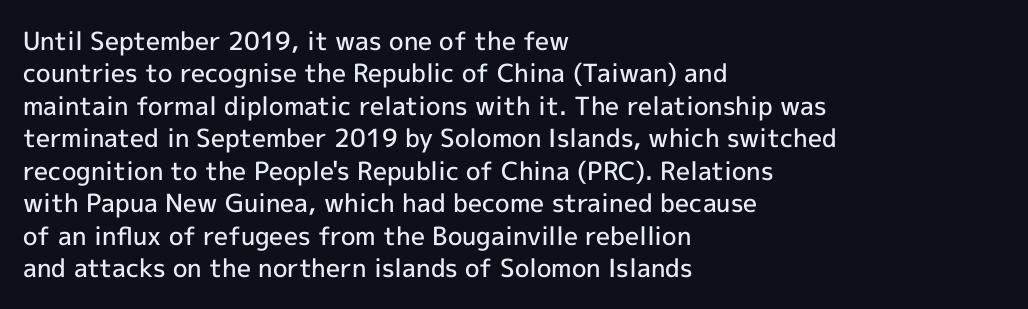
{"italic": "no", "bold": "semi", "underline": "no", "align": "left", "line_spacing": "normal", "line_spacing_ratio": 1.3, "letter_spacing": "normal", "letter_spacing_em": 0.0, "glyph_px": 25}
